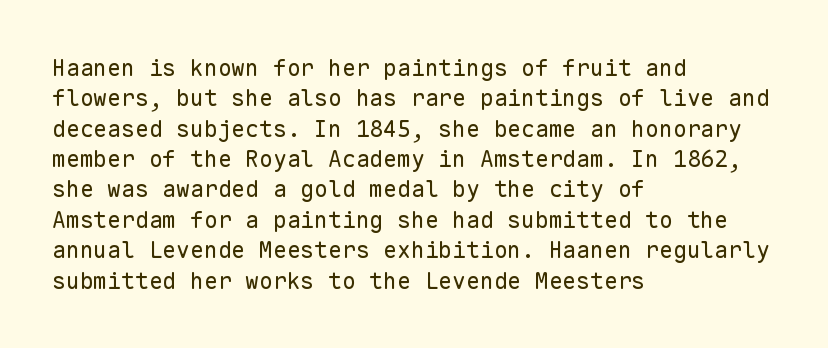
The image shows 23 px text type, upright; set left-aligned, normal line spacing (1.32x), normal letter spacing, not underlined.
